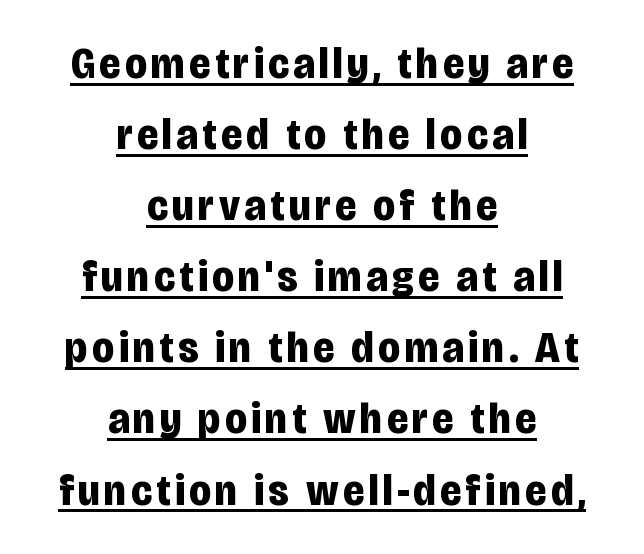
A typesetter would label this face a sans. In designer terms, the underline attribute is active on this setting. The face used here is proportionally spaced, like ordinary book or web type. Baseline-to-baseline distance is the conventional proportion of letter height.
